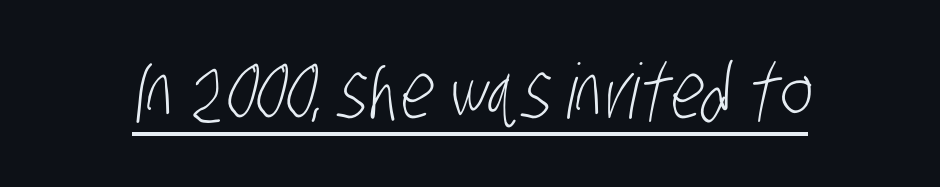
Q: Is the text bold? A: No.
Q: Is the typeface a serif or a sans-serif typeface? A: Sans-serif.
Q: Is the text underlined? A: Yes.
Q: Is the spacing between letters normal or unusually wide? A: Normal.
Q: Width (condensed, normal, or wide)? A: Condensed.
Q: Stroke contrast? A: Low.
Q: x-height? A: Large.
Q: Monospaced? A: No.
